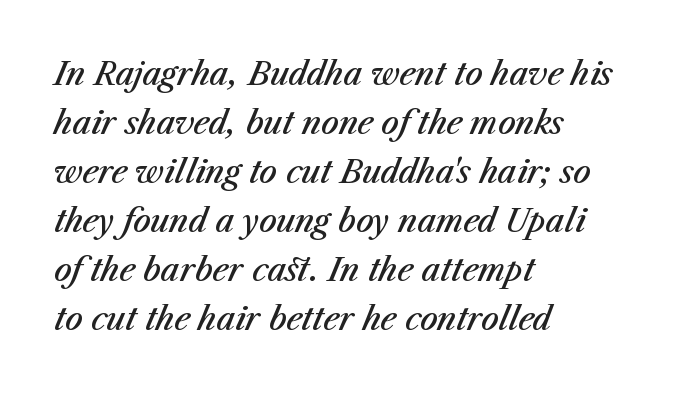
{"italic": "yes", "lean": "right", "slant_degrees": 23, "bold": "semi", "weight": "semibold", "width": "normal", "stroke_contrast": "medium", "x_height": "medium", "monospaced": "no", "underline": "no", "align": "left", "line_spacing": "normal", "line_spacing_ratio": 1.58, "letter_spacing": "normal", "letter_spacing_em": 0.0, "glyph_px": 31}
